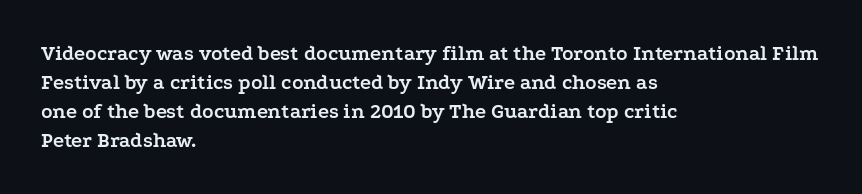
The lines are quadded left. These lines keep a tight, regular rhythm from letter to letter. The gap between lines stays unmarked. It's the straight-up-and-down kind of type. The rendering uses a moderate line-height, typical for paragraphs. Pretty heavy lettering here — definitely bold.
